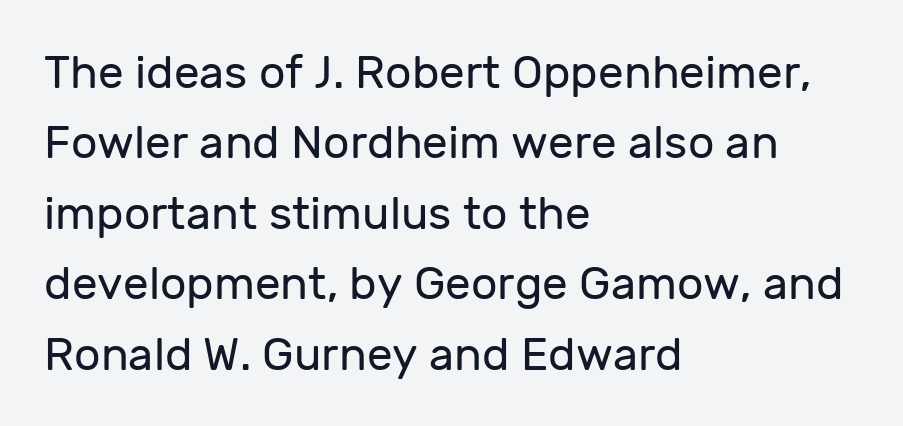
These lines are rendered in a variable-pitch font. Summary of vertical rhythm: regular, with standard interline spacing. Decoration check: the copy has no underline. A typesetter would label this face a sans. Line beginnings align vertically; line endings do not.
